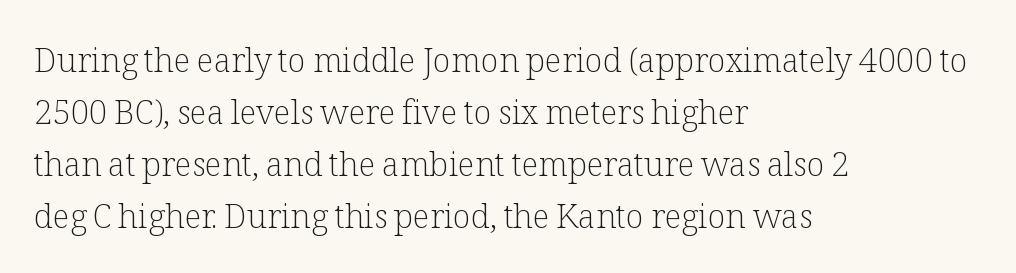
{"serif": "yes", "italic": "no", "bold": "no", "weight": "light", "width": "normal", "stroke_contrast": "low", "x_height": "medium", "monospaced": "no", "underline": "no", "align": "left", "line_spacing": "normal", "line_spacing_ratio": 1.58, "letter_spacing": "normal", "letter_spacing_em": 0.0, "glyph_px": 33}
